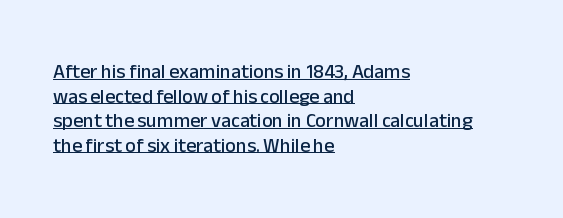
Q: Is the text italic (slanted)? A: No, it is upright.
Q: Is the text underlined? A: Yes.
Q: How is the paragraph aligned? A: Left-aligned.
Q: Is the spacing between letters normal or unusually wide? A: Normal.
